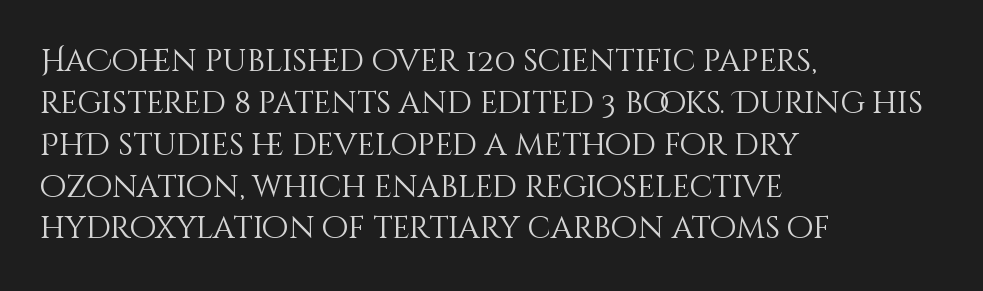
The image shows 31 px light type, upright; set left-aligned, normal line spacing (1.35x), normal letter spacing, not underlined; medium stroke contrast and a large x-height.
